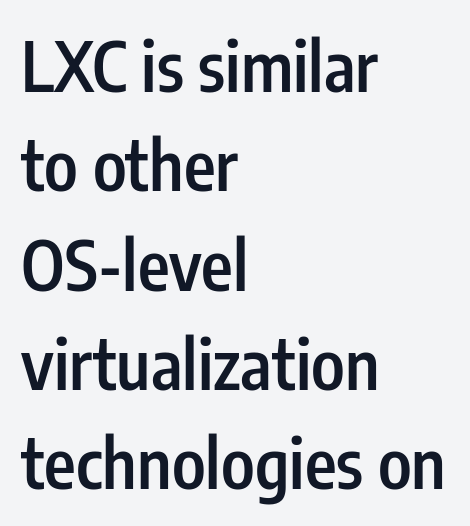
Layout note: lines flush left. Quick note: not italic, upright. Moderately thickened strokes mark this as semibold type. Looks like regular typesetting: each glyph gets only the width it needs.
